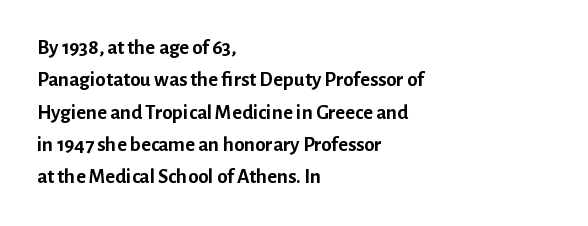
{"italic": "no", "bold": "yes", "underline": "no", "align": "left", "line_spacing": "normal", "line_spacing_ratio": 1.54, "letter_spacing": "normal", "letter_spacing_em": 0.0, "glyph_px": 21}
